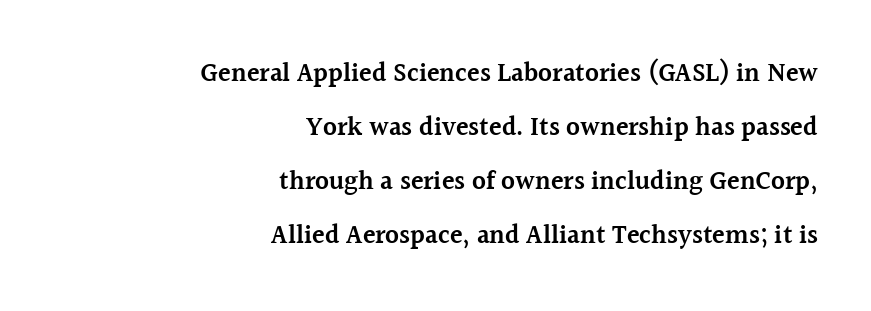
Strokes here are thickened, but only to semibold level. Line endings align vertically; line beginnings do not. Compared with typical body copy, the letter spacing here is the same. The baseline area is clear.
